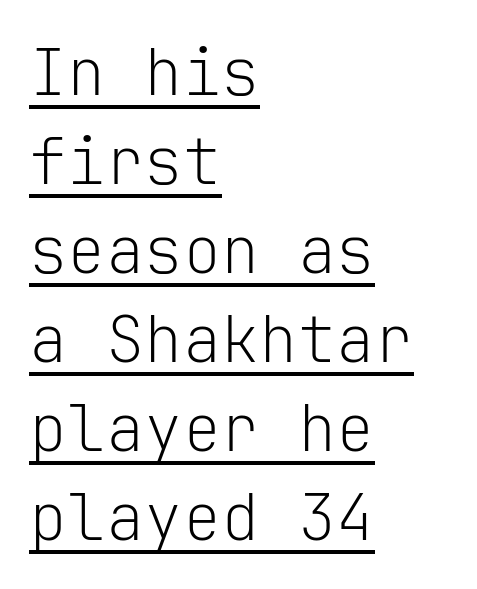
In terms of letterform style, serifs are entirely absent. The passage shown is typed in a monospace face where columns stay perfectly aligned. It's the straight-up-and-down kind of type. In terms of leading, this rendering sits right in the middle. In terms of letterspacing, this is plain default setting. Weight: not bold — regular or lighter.
